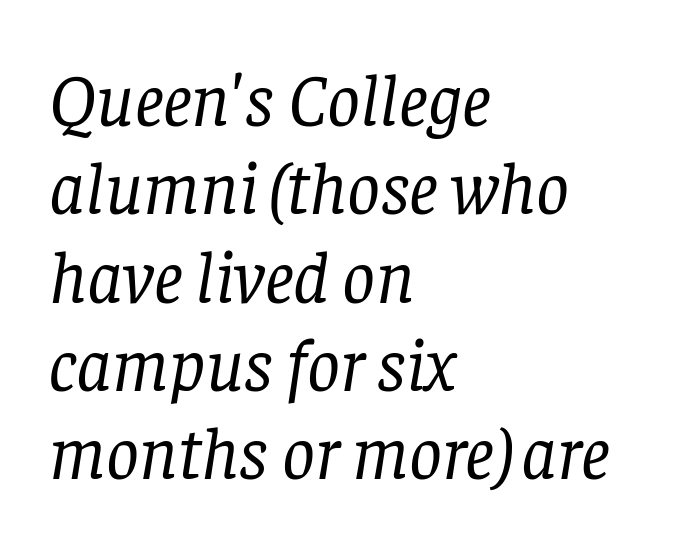
{"serif": "yes", "italic": "yes", "lean": "right", "slant_degrees": 8, "bold": "no", "weight": "regular", "width": "normal", "stroke_contrast": "low", "x_height": "large", "monospaced": "no", "underline": "no", "align": "left", "line_spacing_ratio": 1.21, "letter_spacing": "normal", "letter_spacing_em": 0.0, "glyph_px": 73}
